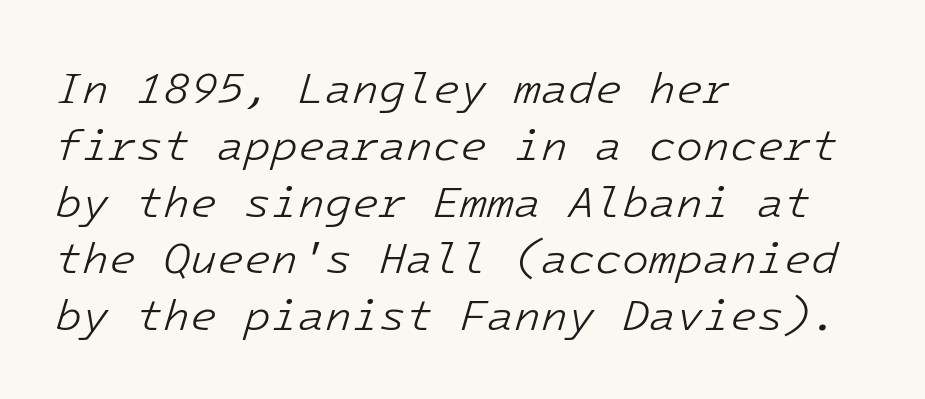
The image shows 44 px light type, italic (leaning right), monospaced; set left-aligned, normal line spacing (1.29x), normal letter spacing, not underlined; low stroke contrast and a medium x-height.
